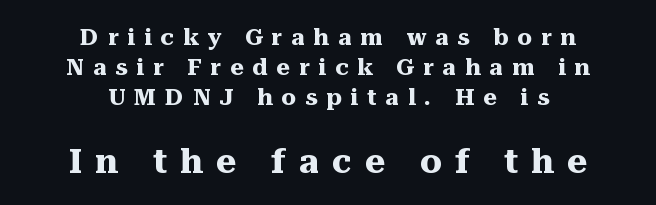
Q: Is the text bold? A: Yes.
Q: Is the text italic (slanted)? A: No, it is upright.
Q: Is the typeface a serif or a sans-serif typeface? A: Serif.
Q: Is the text underlined? A: No.
Q: How is the paragraph aligned? A: Centered.
Q: Is the spacing between letters normal or unusually wide? A: Unusually wide.
Q: Is the spacing between lines tight, normal or loose? A: Normal.
Q: Which block of text is set in a larger size, the first (top) or the second (bottom)? A: The second (bottom) one.
Q: Width (condensed, normal, or wide)? A: Normal.
Q: Stroke contrast? A: Medium.
Q: x-height? A: Medium.
Q: Monospaced? A: No.
